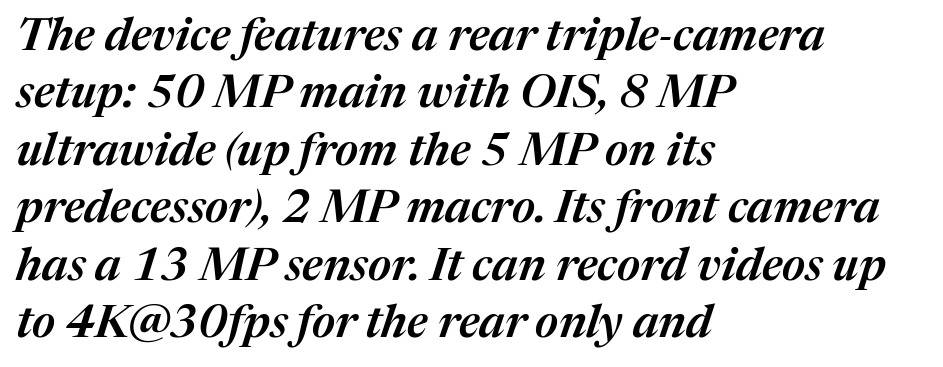
{"italic": "yes", "lean": "right", "slant_degrees": 17, "bold": "semi", "weight": "semibold", "width": "normal", "stroke_contrast": "medium", "x_height": "medium", "monospaced": "no", "underline": "no", "align": "left", "line_spacing": "normal", "line_spacing_ratio": 1.25, "letter_spacing": "normal", "letter_spacing_em": 0.0, "glyph_px": 46}
